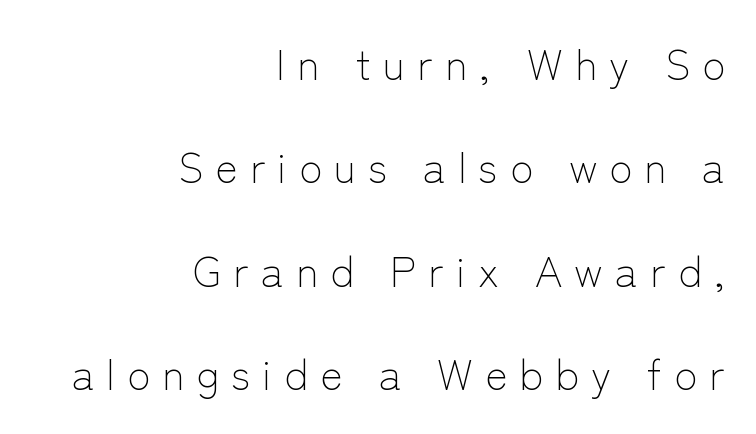
The image shows 42 px light sans-serif type, upright; set right-aligned, loose line spacing (2.46x), unusually wide letter spacing (+0.29 em), not underlined; low stroke contrast and a medium x-height.
